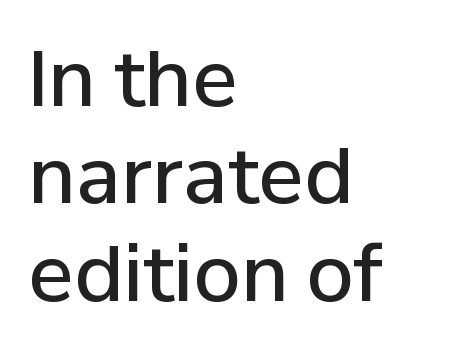
Q: Is the text bold? A: Semi-bold.
Q: Is the text italic (slanted)? A: No, it is upright.
Q: Is the typeface a serif or a sans-serif typeface? A: Sans-serif.
Q: Is the text underlined? A: No.
Q: How is the paragraph aligned? A: Left-aligned.
Q: Is the spacing between letters normal or unusually wide? A: Normal.
Q: Is the spacing between lines tight, normal or loose? A: Normal.
Q: Width (condensed, normal, or wide)? A: Normal.
Q: Stroke contrast? A: Low.
Q: x-height? A: Medium.
Q: Monospaced? A: No.
